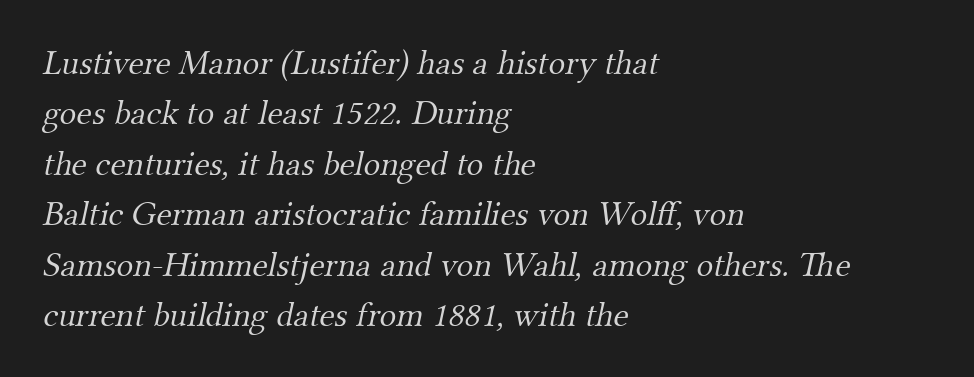
Q: Is the text bold? A: No.
Q: Is the typeface a serif or a sans-serif typeface? A: Serif.
Q: Is the text underlined? A: No.
Q: How is the paragraph aligned? A: Left-aligned.
Q: Is the spacing between letters normal or unusually wide? A: Normal.
Q: Is the spacing between lines tight, normal or loose? A: Normal.
Q: Width (condensed, normal, or wide)? A: Normal.
Q: Stroke contrast? A: Medium.
Q: x-height? A: Small.
Q: Monospaced? A: No.
